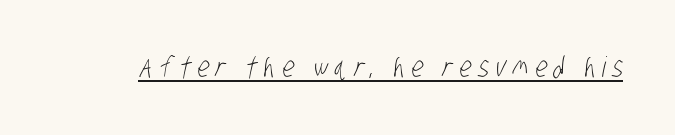
Q: Is the text bold? A: No.
Q: Is the typeface a serif or a sans-serif typeface? A: Sans-serif.
Q: Is the text underlined? A: Yes.
Q: Is the spacing between letters normal or unusually wide? A: Unusually wide.
Q: Width (condensed, normal, or wide)? A: Condensed.
Q: Stroke contrast? A: Low.
Q: x-height? A: Large.
Q: Monospaced? A: No.
